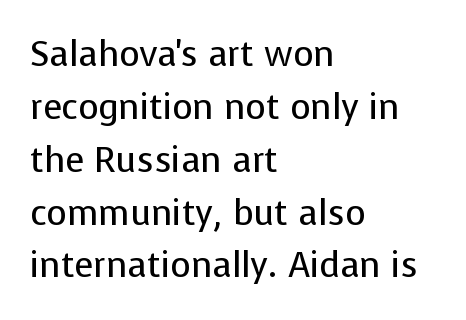
The image shows 35 px regular-weight sans-serif type, upright; set left-aligned, normal line spacing (1.51x), normal letter spacing, not underlined; low stroke contrast and a medium x-height.
